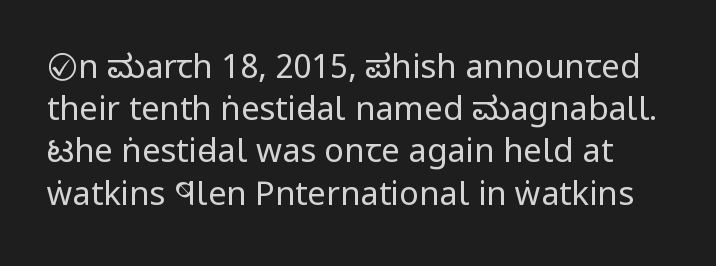
Spacing verdict: proportional, widths tailored to each character. A typesetter would label this face a sans. Honestly, there is no underline to notice here at all. Whoever set this chose a conventional vertical rhythm.
